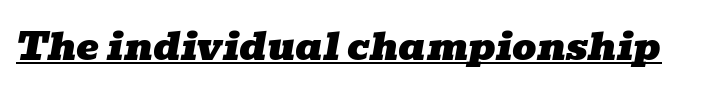
{"serif": "yes", "italic": "yes", "lean": "right", "slant_degrees": 10, "width": "wide", "stroke_contrast": "low", "x_height": "medium", "monospaced": "no", "underline": "yes", "letter_spacing": "normal", "letter_spacing_em": 0.0, "glyph_px": 38}
